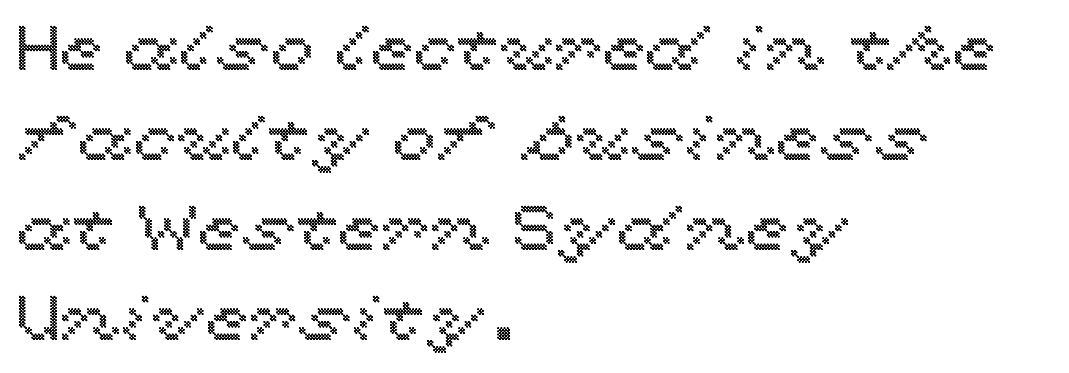
{"width": "wide", "x_height": "medium", "monospaced": "no", "underline": "no", "align": "left", "line_spacing": "normal", "line_spacing_ratio": 1.43, "letter_spacing": "normal", "letter_spacing_em": 0.0, "glyph_px": 63}
